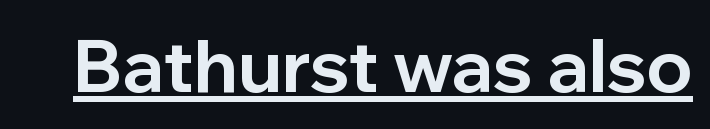
Q: Is the text bold? A: Yes.
Q: Is the text italic (slanted)? A: No, it is upright.
Q: Is the typeface a serif or a sans-serif typeface? A: Sans-serif.
Q: Is the text underlined? A: Yes.
Q: Is the spacing between letters normal or unusually wide? A: Normal.
Q: Width (condensed, normal, or wide)? A: Normal.
Q: Stroke contrast? A: Low.
Q: x-height? A: Medium.
Q: Monospaced? A: No.
